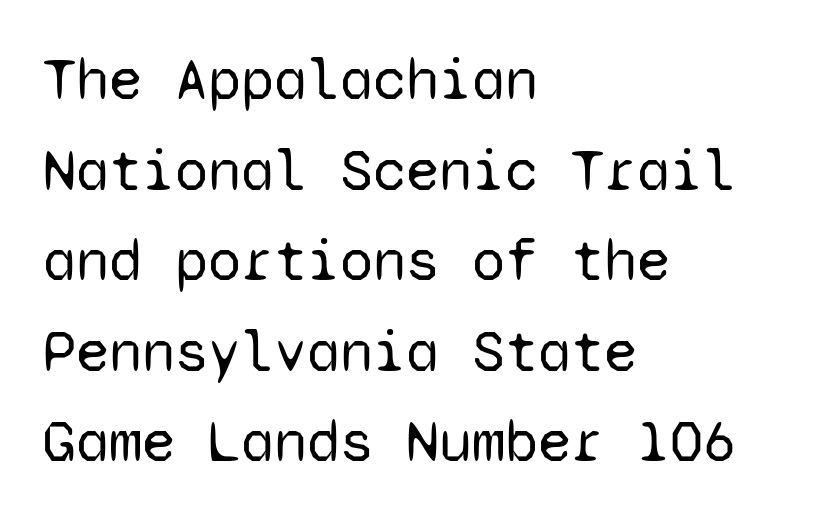
The image shows 60 px regular-weight sans-serif type, upright, monospaced; set left-aligned, normal line spacing (1.51x), normal letter spacing, not underlined; low stroke contrast and a medium x-height.
